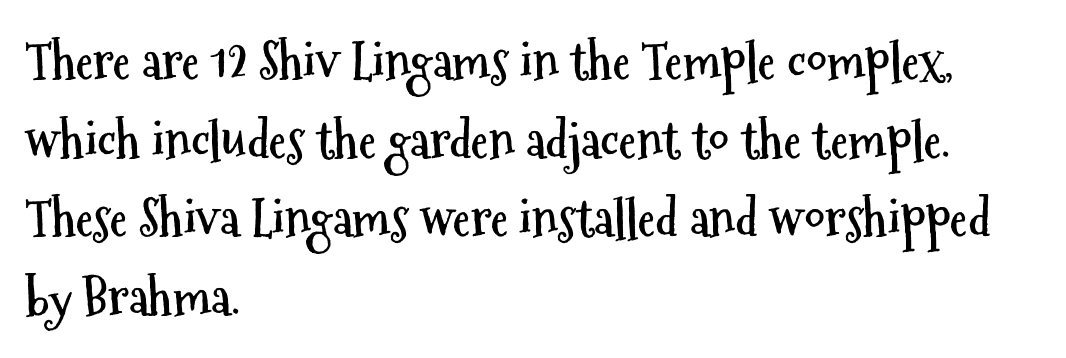
{"serif": "no", "italic": "no", "bold": "yes", "weight": "semibold", "width": "condensed", "stroke_contrast": "medium", "x_height": "medium", "monospaced": "no", "underline": "no", "align": "left", "line_spacing": "normal", "line_spacing_ratio": 1.54, "letter_spacing": "normal", "letter_spacing_em": 0.0, "glyph_px": 51}
